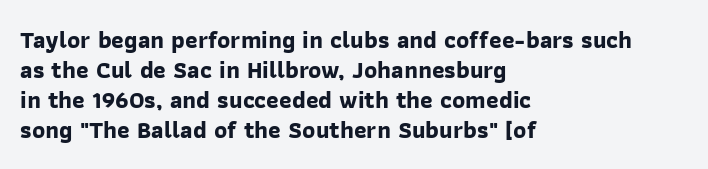
Heft: maximum for text — a bold. Typeset ragged right — the left edge is the straight one. Nobody touched the tracking dial on this one. Leading: standard.
